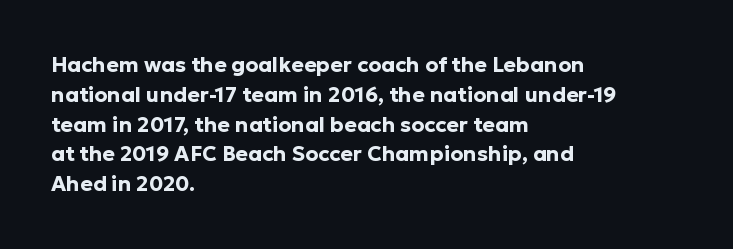
Q: Is the text bold? A: Yes.
Q: Is the text italic (slanted)? A: No, it is upright.
Q: Is the text underlined? A: No.
Q: How is the paragraph aligned? A: Left-aligned.
Q: Is the spacing between letters normal or unusually wide? A: Normal.
Q: Is the spacing between lines tight, normal or loose? A: Normal.
